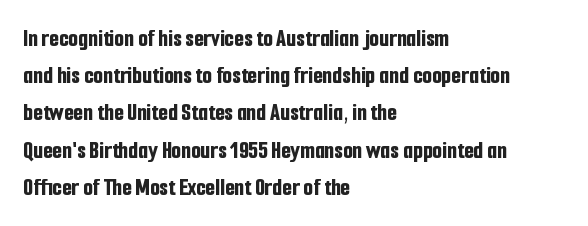
{"italic": "no", "bold": "yes", "underline": "no", "align": "left", "line_spacing": "normal", "line_spacing_ratio": 1.49, "letter_spacing": "normal", "letter_spacing_em": 0.0, "glyph_px": 25}
